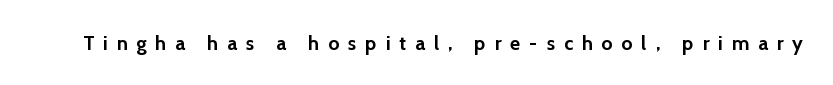
The image shows 20 px bold type, upright; set unusually wide letter spacing (+0.44 em), not underlined.
